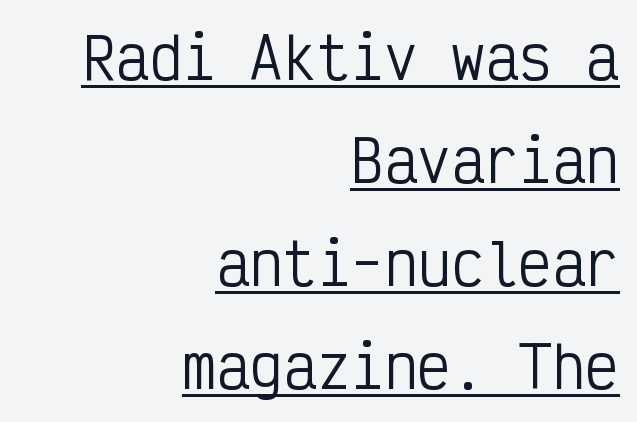
{"serif": "no", "italic": "no", "bold": "no", "weight": "regular", "width": "condensed", "stroke_contrast": "low", "x_height": "medium", "monospaced": "yes", "underline": "yes", "align": "right", "line_spacing_ratio": 1.84, "letter_spacing": "normal", "letter_spacing_em": 0.0, "glyph_px": 56}
